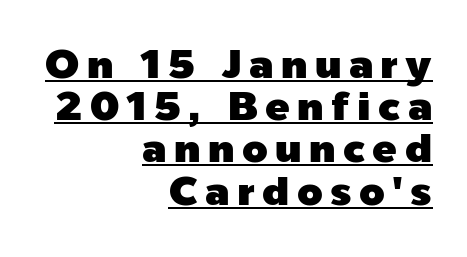
The rendering uses the underline text-decoration. A typesetter would mark this as roman, not italic. The paragraph shown leans on its right margin. Does the type have serifs? No, each stem ends abruptly. Tightly led — the rows are bunched.
